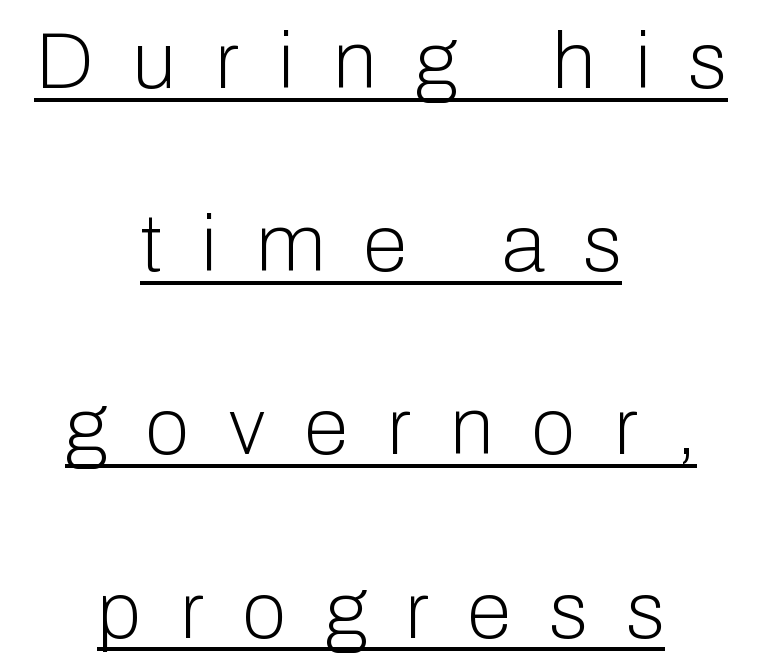
{"serif": "no", "italic": "no", "bold": "no", "weight": "light", "width": "normal", "stroke_contrast": "low", "x_height": "medium", "monospaced": "no", "underline": "yes", "align": "center", "line_spacing": "loose", "line_spacing_ratio": 2.29, "letter_spacing": "wide", "letter_spacing_em": 0.49, "glyph_px": 80}
